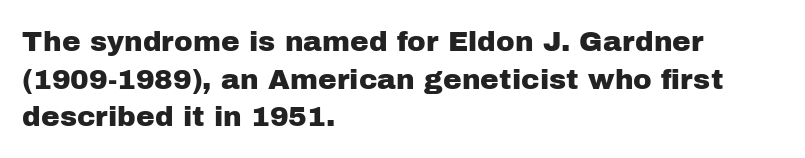
Is there much room between lines? A standard amount, neither cramped nor airy. The face used here is a sans, in the tradition of grotesques and geometrics. This sample uses plain, unmodified letter spacing. You can tell it's not italic because the verticals are truly vertical.
